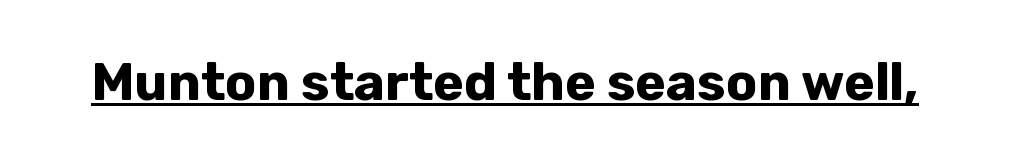
Q: Is the text bold? A: Yes.
Q: Is the text italic (slanted)? A: No, it is upright.
Q: Is the typeface a serif or a sans-serif typeface? A: Sans-serif.
Q: Is the text underlined? A: Yes.
Q: Is the spacing between letters normal or unusually wide? A: Normal.
Q: Width (condensed, normal, or wide)? A: Normal.
Q: Stroke contrast? A: Low.
Q: x-height? A: Medium.
Q: Monospaced? A: No.
